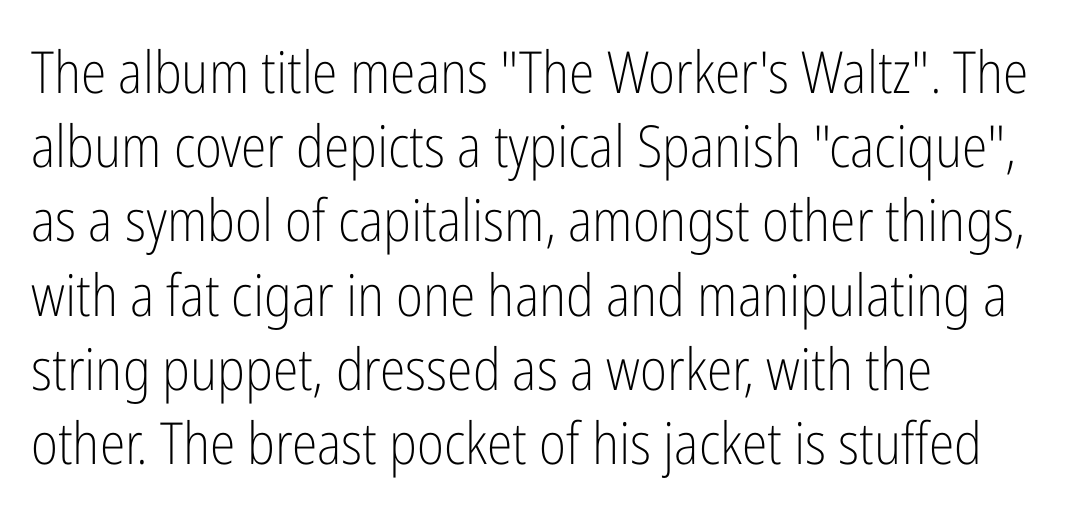
{"serif": "no", "italic": "no", "bold": "no", "weight": "light", "width": "condensed", "stroke_contrast": "low", "x_height": "medium", "monospaced": "no", "underline": "no", "align": "left", "line_spacing": "normal", "line_spacing_ratio": 1.28, "letter_spacing": "normal", "letter_spacing_em": 0.0, "glyph_px": 58}
